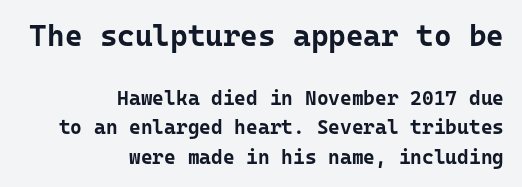
The image shows 30 px bold sans-serif type, upright, monospaced; set right-aligned, normal line spacing (1.47x), normal letter spacing, not underlined; the first (top) block is 1.5x larger; low stroke contrast and a medium x-height.
